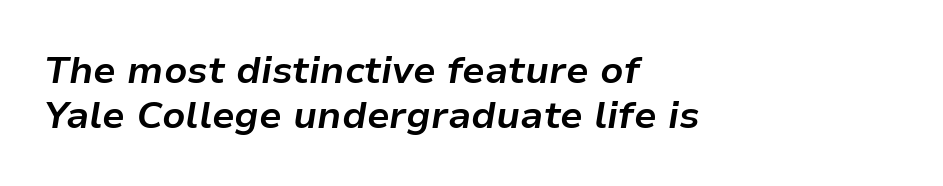
The image shows 38 px bold type, italic (leaning right); set left-aligned, line spacing 1.18x, normal letter spacing, not underlined; low stroke contrast and a medium x-height.
